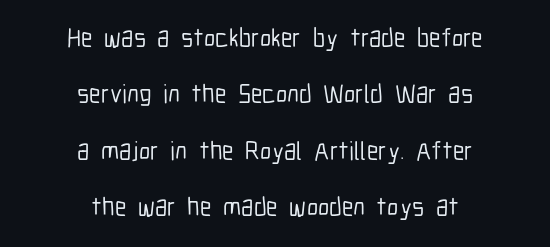
The image shows 26 px text type, upright; set centered, loose line spacing (2.17x), normal letter spacing, not underlined.
